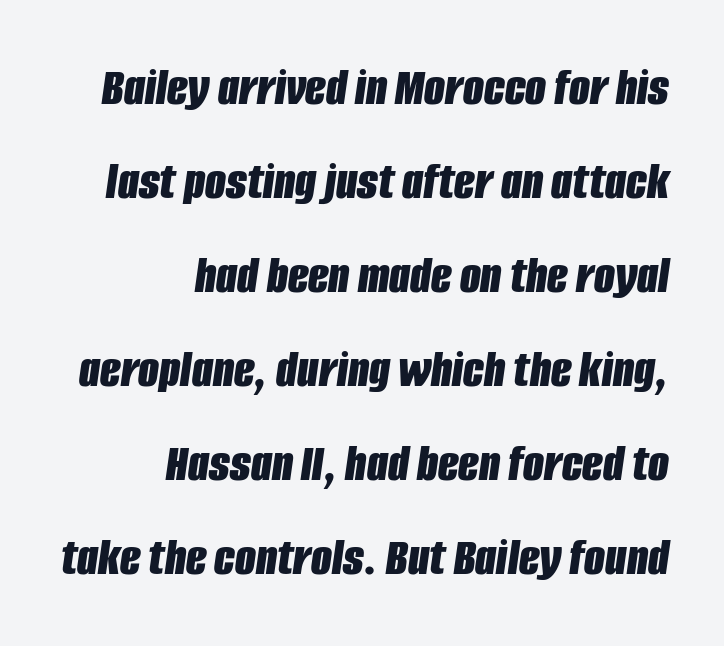
The image shows 54 px bold, condensed type, italic (leaning right); set right-aligned, line spacing 1.74x, normal letter spacing, not underlined; low stroke contrast and a large x-height.
